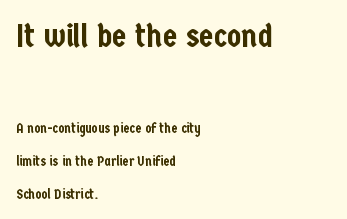
Q: Is the text italic (slanted)? A: No, it is upright.
Q: Is the typeface a serif or a sans-serif typeface? A: Sans-serif.
Q: Is the text underlined? A: No.
Q: How is the paragraph aligned? A: Left-aligned.
Q: Is the spacing between letters normal or unusually wide? A: Normal.
Q: Is the spacing between lines tight, normal or loose? A: Loose.
Q: Which block of text is set in a larger size, the first (top) or the second (bottom)? A: The first (top) one.
Q: Width (condensed, normal, or wide)? A: Condensed.
Q: Stroke contrast? A: Low.
Q: x-height? A: Medium.
Q: Monospaced? A: No.
